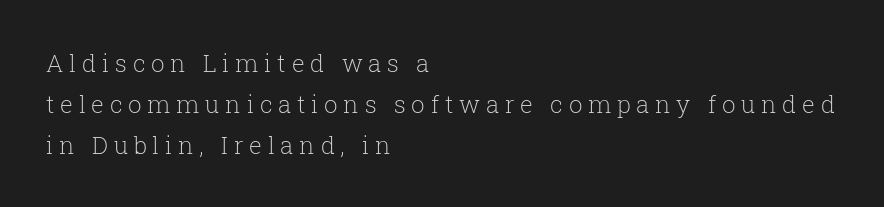
The image shows 24 px text type, upright; set left-aligned, normal line spacing (1.7x), unusually wide letter spacing (+0.24 em), not underlined.
